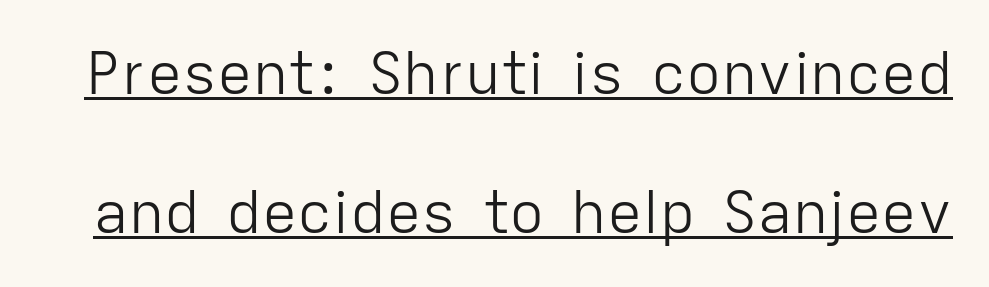
The image shows 59 px light sans-serif type, upright; set loose line spacing (2.35x), normal letter spacing, underlined; low stroke contrast and a medium x-height.
